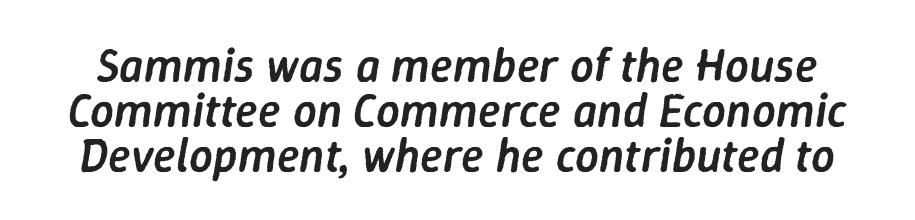
These lines keep a tight, regular rhythm from letter to letter. This sample trades vertical openness for compactness between lines. A clean baseline with only descenders dipping below it. The typesetting leans somewhat heavy: a semibold. This is oblique type, the kind used for emphasis or titles. Each letter keeps its own natural width here, so spacing adapts to shape.
